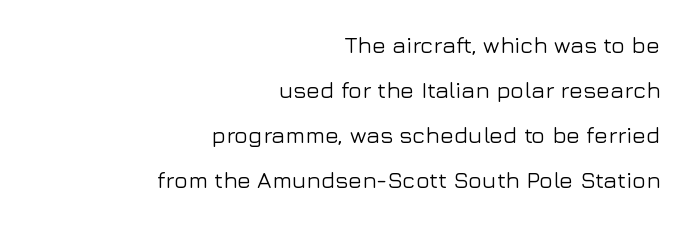
The image shows 23 px text type, upright; set right-aligned, loose line spacing (1.96x), normal letter spacing, not underlined.
